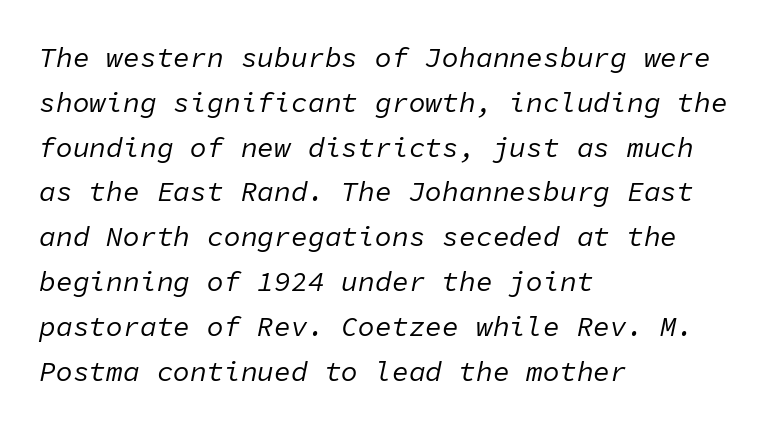
These lines keep a tight, regular rhythm from letter to letter. The passage shown is typed in a monospace face where columns stay perfectly aligned. Style check: oblique. Compared with a centered layout, this one pins lines to the left instead.
